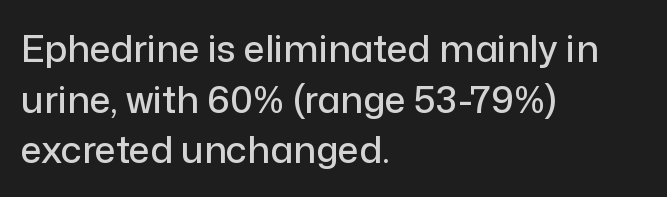
Q: Is the text italic (slanted)? A: No, it is upright.
Q: Is the typeface a serif or a sans-serif typeface? A: Sans-serif.
Q: Is the text underlined? A: No.
Q: How is the paragraph aligned? A: Left-aligned.
Q: Is the spacing between letters normal or unusually wide? A: Normal.
Q: Is the spacing between lines tight, normal or loose? A: Normal.
Q: Width (condensed, normal, or wide)? A: Normal.
Q: Stroke contrast? A: Low.
Q: x-height? A: Medium.
Q: Monospaced? A: No.
